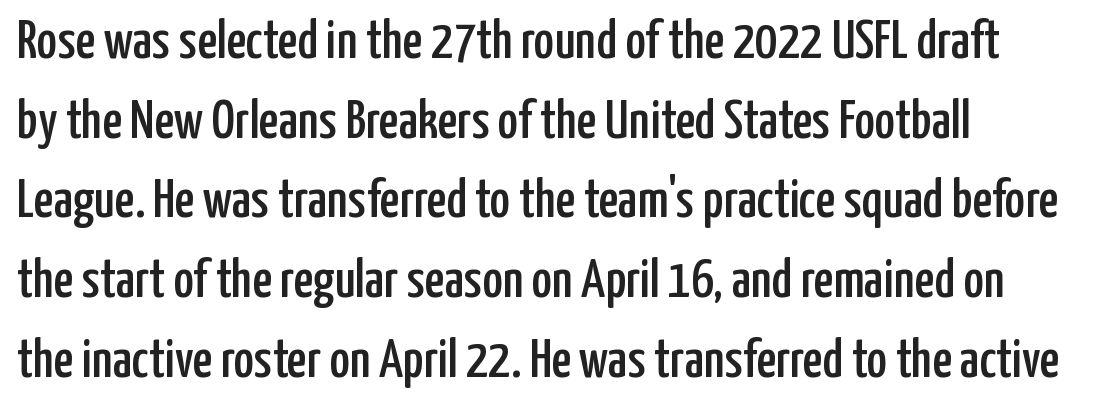
The passage shown is typed in a proportional face where columns would drift. The line texture is even and compact thanks to regular tracking. A sans-serif font was chosen for this passage. Style check: upright. Interline gaps are of average width in this sample. One-word summary of the alignment: left.
